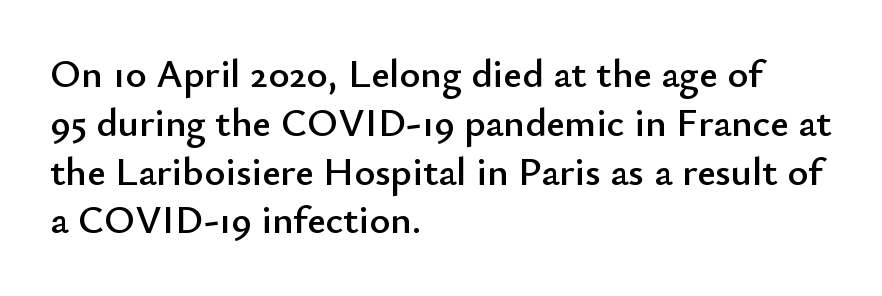
The image shows 40 px sans-serif type, upright; set left-aligned, line spacing 1.22x, normal letter spacing, not underlined; low stroke contrast and a small x-height.
